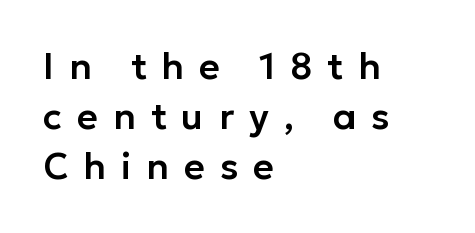
Q: Is the text italic (slanted)? A: No, it is upright.
Q: Is the typeface a serif or a sans-serif typeface? A: Sans-serif.
Q: Is the text underlined? A: No.
Q: How is the paragraph aligned? A: Left-aligned.
Q: Is the spacing between letters normal or unusually wide? A: Unusually wide.
Q: Is the spacing between lines tight, normal or loose? A: Normal.
Q: Width (condensed, normal, or wide)? A: Normal.
Q: Stroke contrast? A: Low.
Q: x-height? A: Medium.
Q: Monospaced? A: No.
